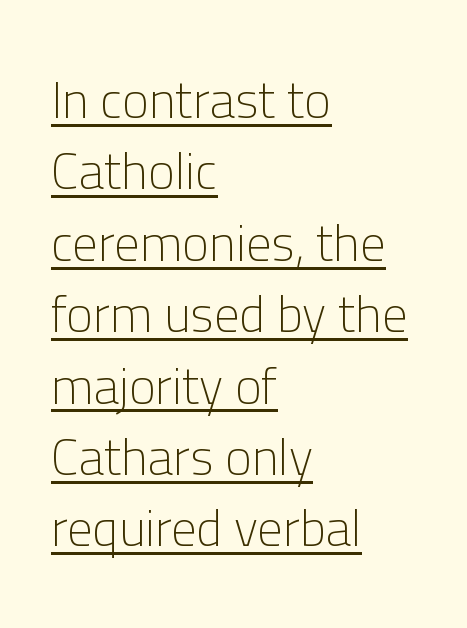
The image shows 51 px light sans-serif type, upright; set left-aligned, normal line spacing (1.4x), normal letter spacing, underlined; low stroke contrast and a medium x-height.
